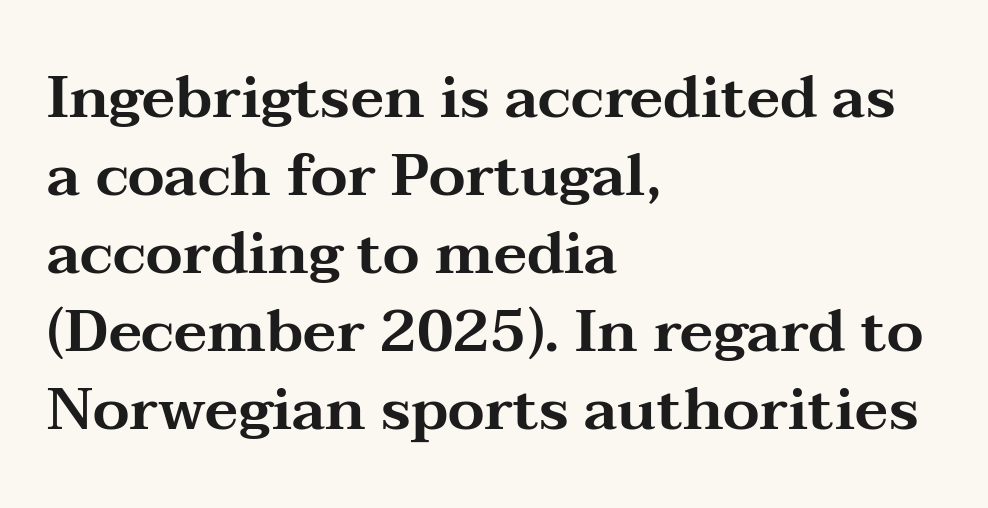
The image shows 59 px wide serif type, upright; set left-aligned, normal line spacing (1.32x), normal letter spacing, not underlined; medium stroke contrast and a medium x-height.
